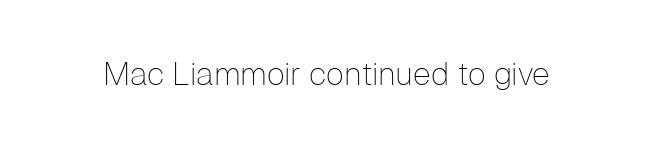
The zone under the glyphs is completely vacant. Ascenders rise straight up at ninety degrees. Type style note: lacks serifs. No letter is thick-stroked: the sample isn't bold. Look at the tracking — it's just the regular setting, nothing added.
